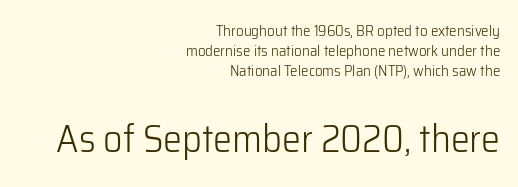
Honestly, there is no underline to notice here at all. I'd call this a sans setting — the letters go barefoot. In terms of leading, this rendering sits right in the middle. These two chunks differ in scale, with the bottom chunk taking the larger measure. Note the varied advance widths — an 'i' is clearly narrower than an 'm'.
